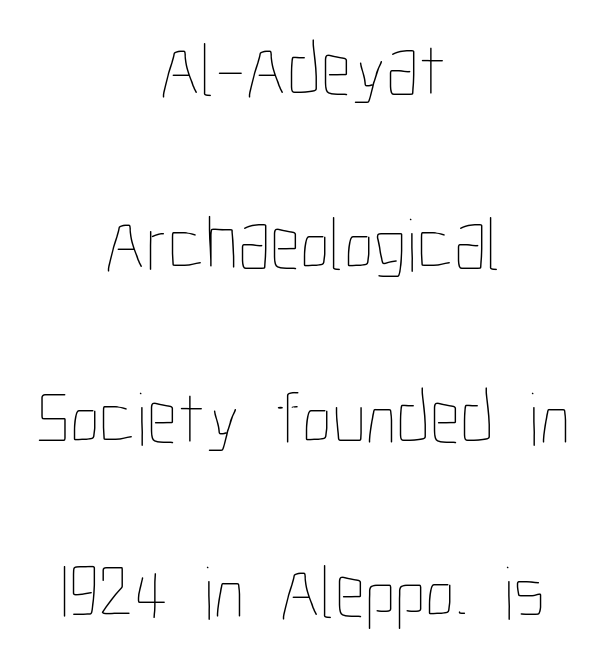
The passage shown stacks its lines with a broad gap. Visually the block forms a symmetrical silhouette, jagged on both flanks. The typeface has the unassuming heft of standard copy or less. Decoration check: the copy has no underline. Think of a printed novel: that variable character pitch is what you see here. Does the lettering tilt? It doesn't — this is upright.
